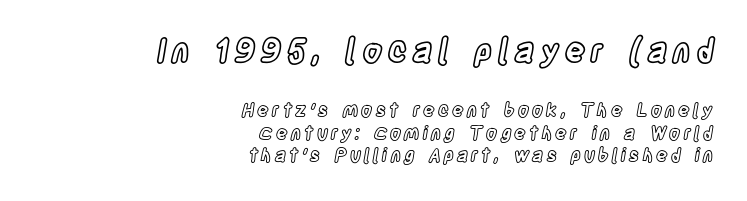
{"width": "condensed", "x_height": "large", "monospaced": "no", "underline": "no", "align": "right", "line_spacing": "normal", "line_spacing_ratio": 1.26, "larger_block": "first", "size_ratio": 1.78, "glyph_px": 32}
